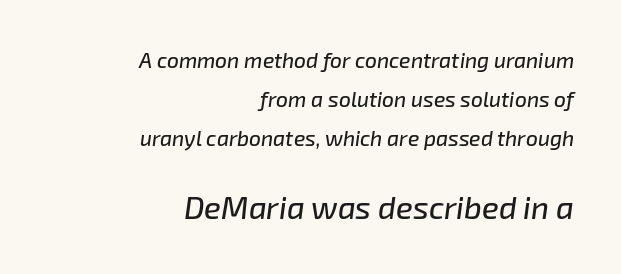
{"italic": "yes", "lean": "right", "slant_degrees": 8, "width": "normal", "stroke_contrast": "low", "x_height": "medium", "monospaced": "no", "underline": "no", "align": "right", "line_spacing_ratio": 1.85, "letter_spacing": "normal", "letter_spacing_em": 0.0, "larger_block": "second", "size_ratio": 1.48, "glyph_px": 31}
